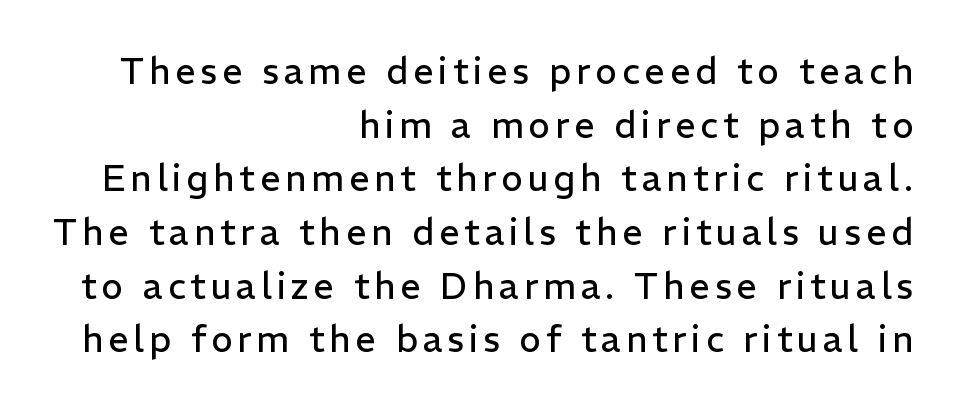
{"serif": "no", "italic": "no", "bold": "no", "weight": "regular", "width": "normal", "stroke_contrast": "low", "x_height": "medium", "monospaced": "no", "underline": "no", "align": "right", "line_spacing": "normal", "line_spacing_ratio": 1.49, "glyph_px": 36}
